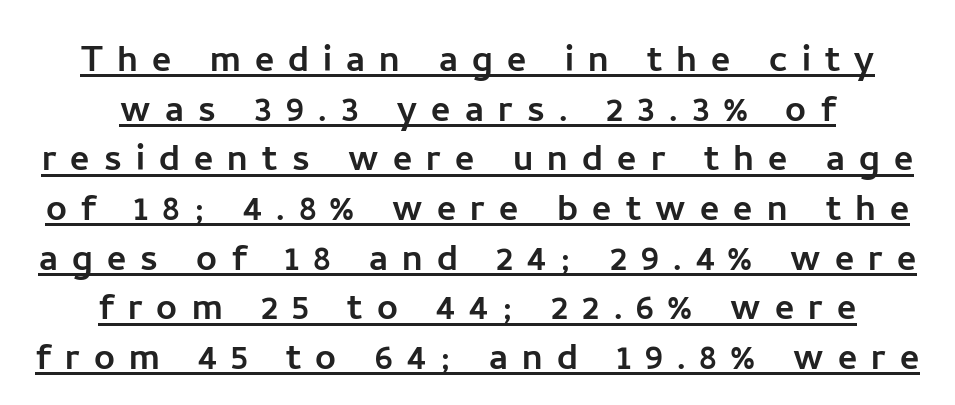
Baseline-to-baseline distance is barely more than the letter height. Do the letters lean? They stand straight. The words here are underlined. A student would call this center alignment; a typographer would say set centered.
